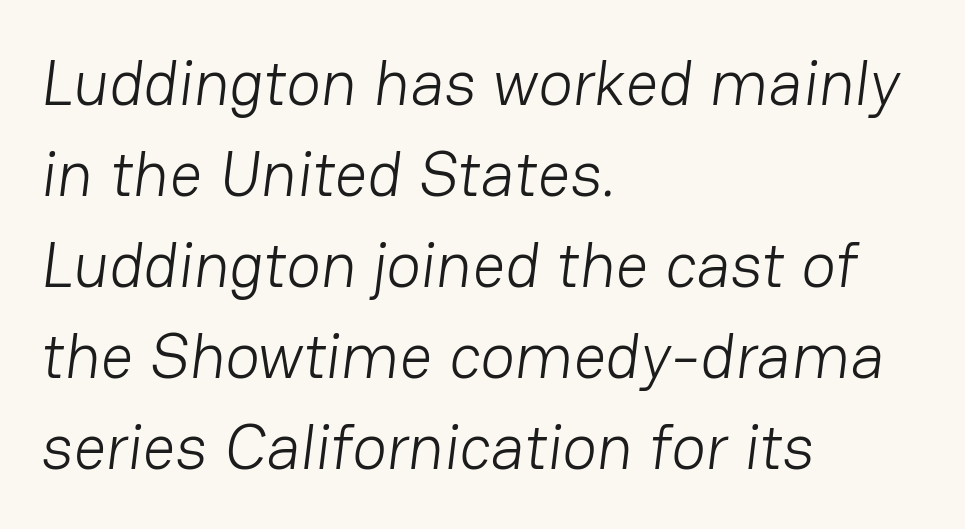
{"serif": "no", "bold": "no", "weight": "light", "width": "normal", "stroke_contrast": "low", "x_height": "medium", "monospaced": "no", "underline": "no", "align": "left", "line_spacing": "normal", "line_spacing_ratio": 1.42, "letter_spacing": "normal", "letter_spacing_em": 0.0, "glyph_px": 64}
